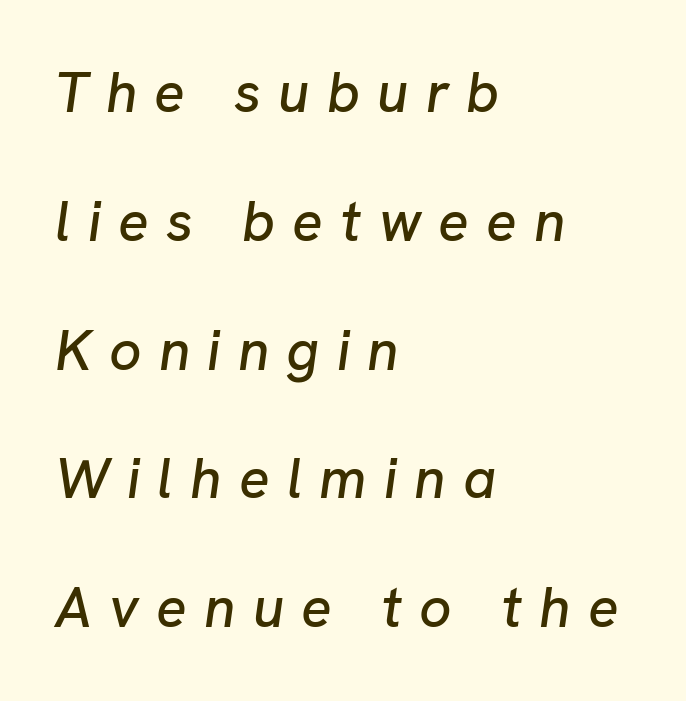
Someone cranked the tracking dial way up on this one. Style check: oblique. If you measured baseline to baseline, you'd find a long distance. Underline: absent.
